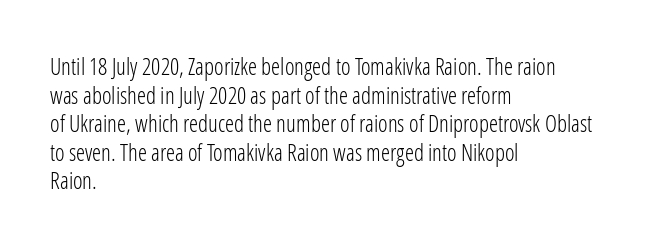
The image shows 23 px text type, upright; set left-aligned, line spacing 1.24x, normal letter spacing, not underlined.
